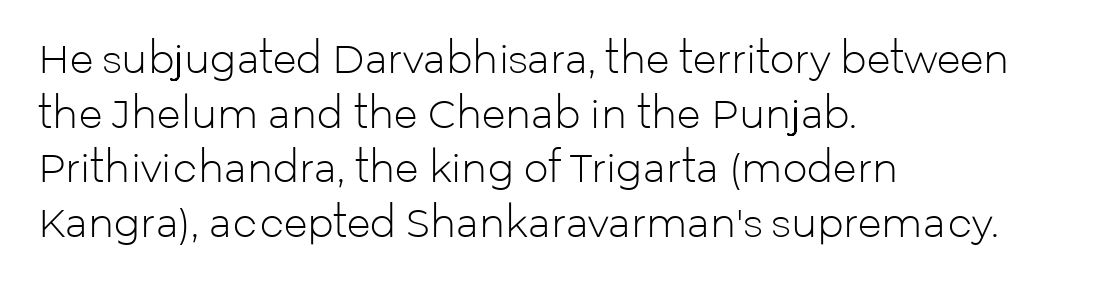
{"serif": "no", "italic": "no", "bold": "no", "weight": "light", "width": "normal", "stroke_contrast": "low", "x_height": "medium", "monospaced": "no", "underline": "no", "align": "left", "line_spacing": "normal", "line_spacing_ratio": 1.4, "letter_spacing": "normal", "letter_spacing_em": 0.0, "glyph_px": 39}
